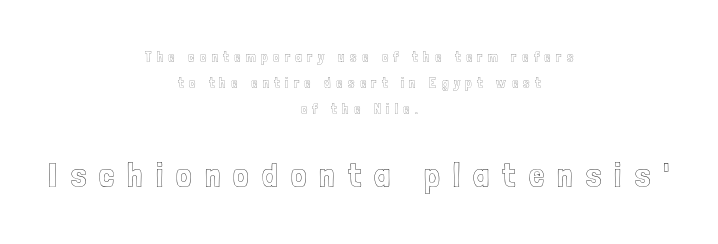
The image shows 34 px condensed type, upright; set centered, line spacing 1.87x, unusually wide letter spacing (+0.39 em), not underlined; the second (bottom) block is 2.43x larger; a medium x-height.
